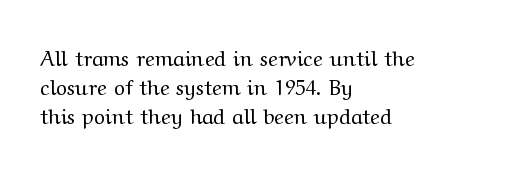
The image shows 21 px text type, upright; set left-aligned, normal line spacing (1.37x), normal letter spacing, not underlined.
